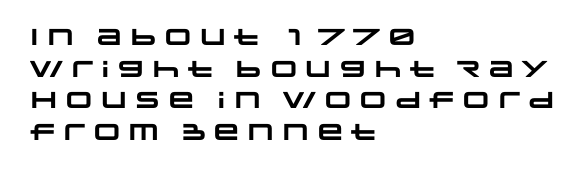
The image shows 23 px bold type; set left-aligned, normal line spacing (1.38x), normal letter spacing, not underlined.
